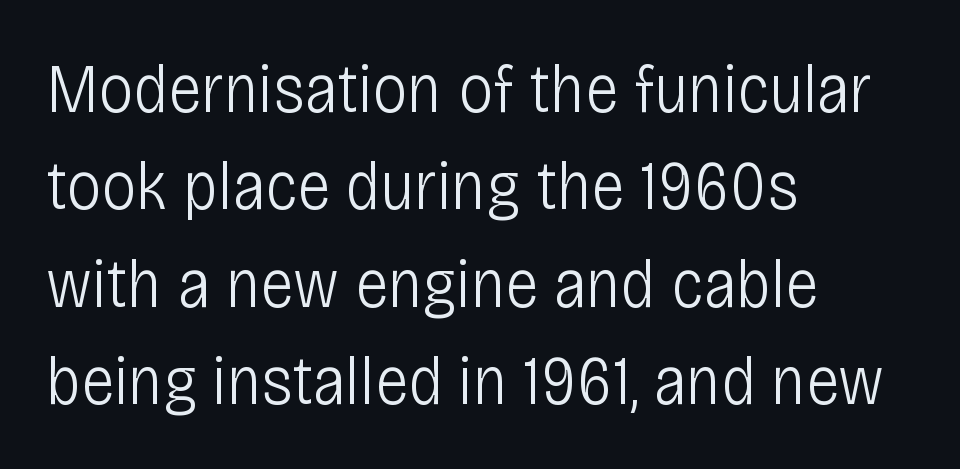
The image shows 70 px light, condensed sans-serif type, upright; set left-aligned, normal line spacing (1.39x), normal letter spacing, not underlined; low stroke contrast and a large x-height.
